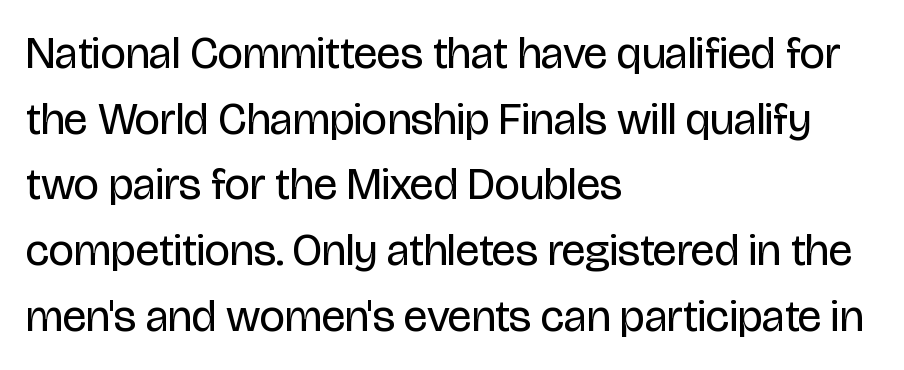
{"serif": "no", "italic": "no", "bold": "no", "weight": "regular", "width": "condensed", "stroke_contrast": "low", "x_height": "large", "monospaced": "no", "underline": "no", "align": "left", "line_spacing": "normal", "line_spacing_ratio": 1.46, "letter_spacing": "normal", "letter_spacing_em": 0.0, "glyph_px": 45}
